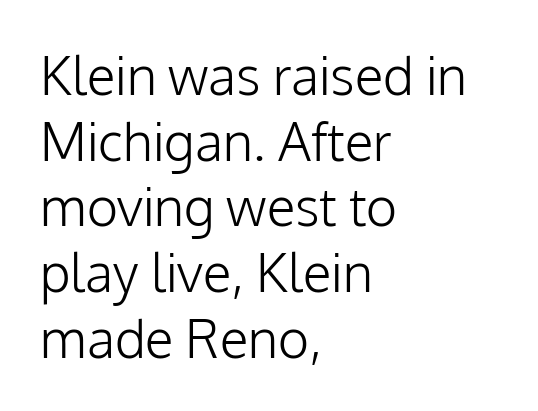
The image shows 53 px light sans-serif type, upright; set left-aligned, line spacing 1.24x, normal letter spacing, not underlined; low stroke contrast and a medium x-height.
